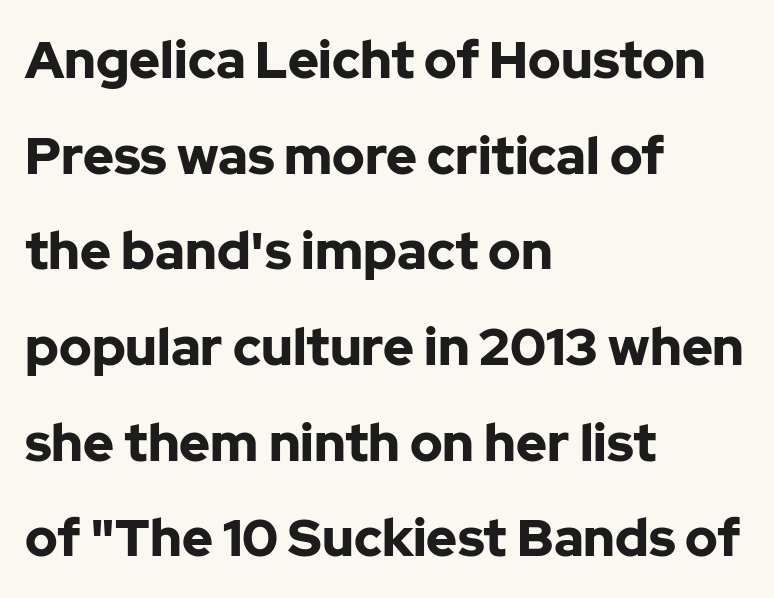
The image shows 52 px bold sans-serif type, upright; set left-aligned, line spacing 1.84x, normal letter spacing, not underlined; low stroke contrast and a medium x-height.
